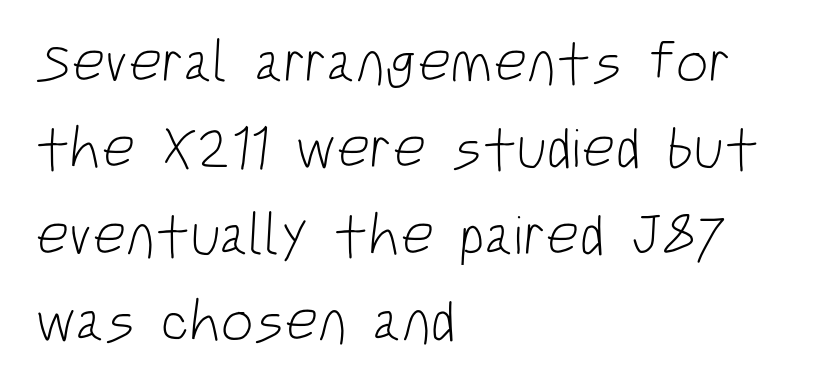
{"serif": "no", "bold": "no", "weight": "light", "width": "condensed", "stroke_contrast": "low", "x_height": "large", "monospaced": "no", "underline": "no", "align": "left", "line_spacing": "normal", "line_spacing_ratio": 1.49, "letter_spacing": "normal", "letter_spacing_em": 0.0, "glyph_px": 58}
